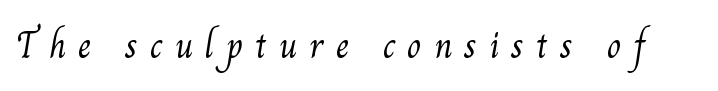
The image shows 37 px light serif type; set unusually wide letter spacing (+0.32 em), not underlined; medium stroke contrast and a small x-height.
